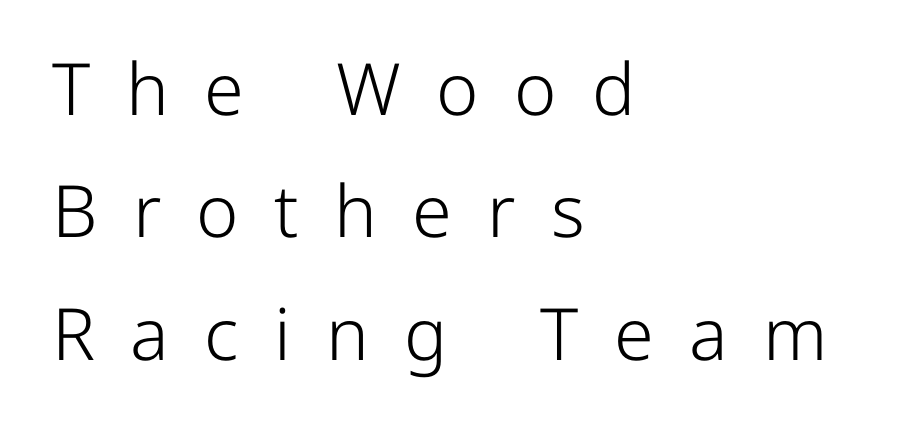
{"serif": "no", "italic": "no", "bold": "no", "weight": "light", "width": "normal", "stroke_contrast": "low", "x_height": "medium", "monospaced": "no", "underline": "no", "align": "left", "line_spacing": "normal", "line_spacing_ratio": 1.7, "letter_spacing": "wide", "letter_spacing_em": 0.49, "glyph_px": 72}
